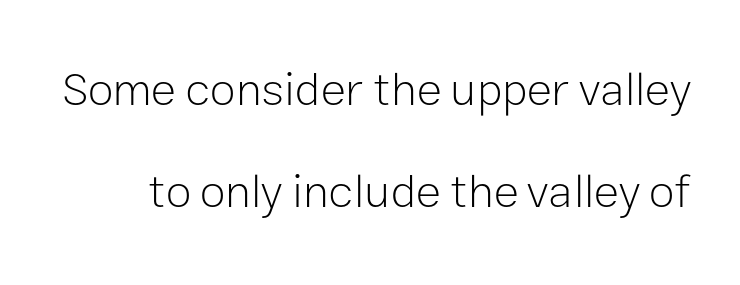
Letterform terminals end flat and unadorned throughout the passage. The letters look calm and open, with moderate or lighter stems. One glance says open: line gaps are wider than usual. Does the lettering tilt? It doesn't — this is upright. Caption: standard tracking, unaltered.
